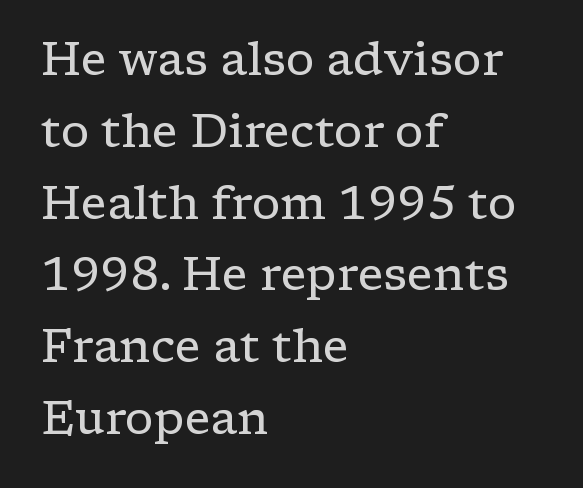
Q: Is the text bold? A: No.
Q: Is the text italic (slanted)? A: No, it is upright.
Q: Is the typeface a serif or a sans-serif typeface? A: Serif.
Q: Is the text underlined? A: No.
Q: How is the paragraph aligned? A: Left-aligned.
Q: Is the spacing between letters normal or unusually wide? A: Normal.
Q: Is the spacing between lines tight, normal or loose? A: Normal.
Q: Width (condensed, normal, or wide)? A: Wide.
Q: Stroke contrast? A: Low.
Q: x-height? A: Medium.
Q: Monospaced? A: No.
